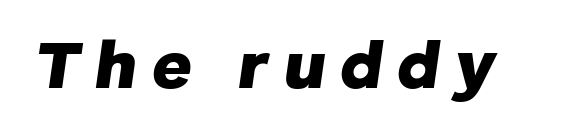
The image shows 69 px heavy type, italic (leaning right); set unusually wide letter spacing (+0.21 em), not underlined; low stroke contrast and a medium x-height.
